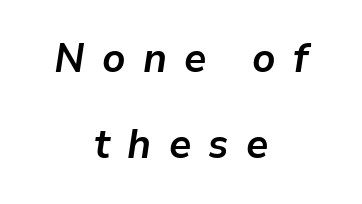
Q: Is the text bold? A: Yes.
Q: Is the text italic (slanted)? A: Yes, it leans right by about 9 degrees.
Q: Is the text underlined? A: No.
Q: How is the paragraph aligned? A: Centered.
Q: Is the spacing between letters normal or unusually wide? A: Unusually wide.
Q: Is the spacing between lines tight, normal or loose? A: Loose.
Q: Width (condensed, normal, or wide)? A: Normal.
Q: Stroke contrast? A: Low.
Q: x-height? A: Medium.
Q: Monospaced? A: No.
